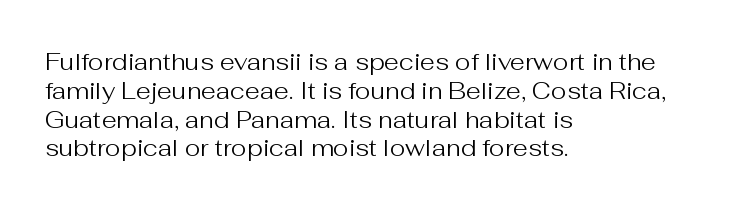
The image shows 24 px text type, upright; set left-aligned, line spacing 1.2x, normal letter spacing, not underlined.
